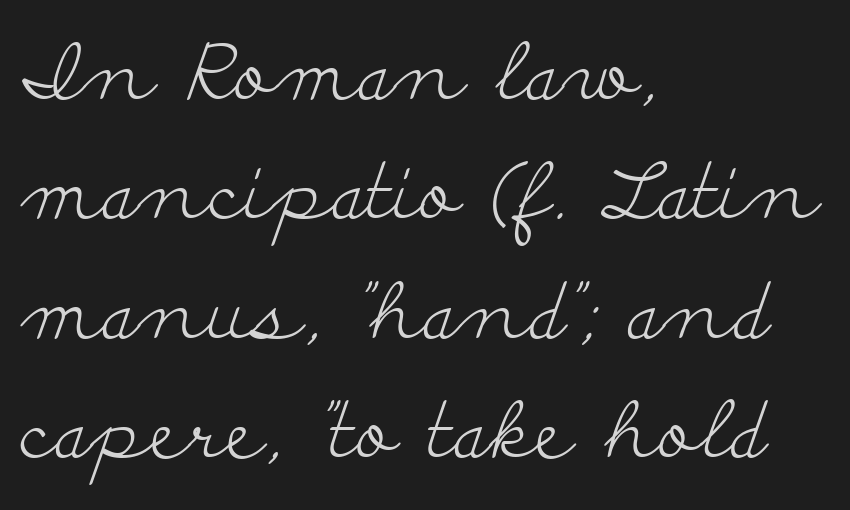
Beneath every word, the page is bare. Successive baselines arrive at the customary interval. All the whitespace from short lines collects on the right.
